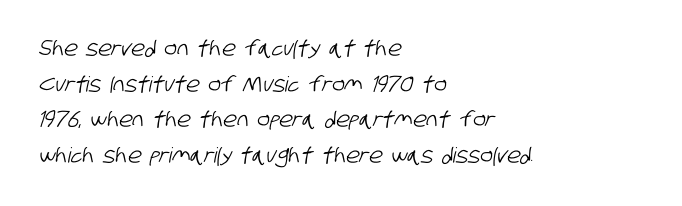
{"underline": "no", "align": "left", "line_spacing": "normal", "line_spacing_ratio": 1.7, "letter_spacing": "normal", "letter_spacing_em": 0.0, "glyph_px": 21}
